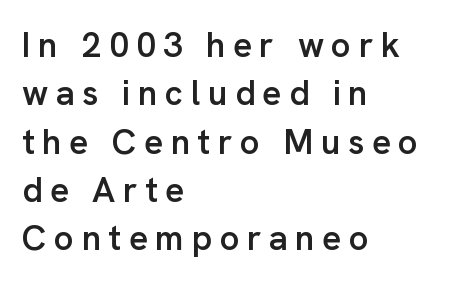
Q: Is the text bold? A: Semi-bold.
Q: Is the text italic (slanted)? A: No, it is upright.
Q: Is the typeface a serif or a sans-serif typeface? A: Sans-serif.
Q: Is the text underlined? A: No.
Q: How is the paragraph aligned? A: Left-aligned.
Q: Is the spacing between letters normal or unusually wide? A: Unusually wide.
Q: Is the spacing between lines tight, normal or loose? A: Normal.
Q: Width (condensed, normal, or wide)? A: Normal.
Q: Stroke contrast? A: Low.
Q: x-height? A: Medium.
Q: Monospaced? A: No.
